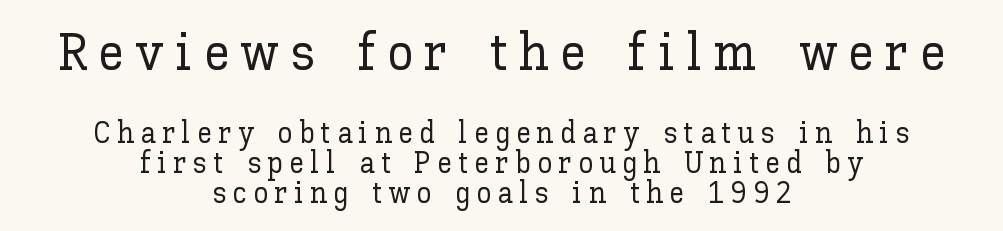
The image shows 53 px text type, upright; set centered, tight line spacing (1.0x), unusually wide letter spacing (+0.21 em), not underlined; the first (top) block is 1.77x larger; low stroke contrast and a medium x-height.
